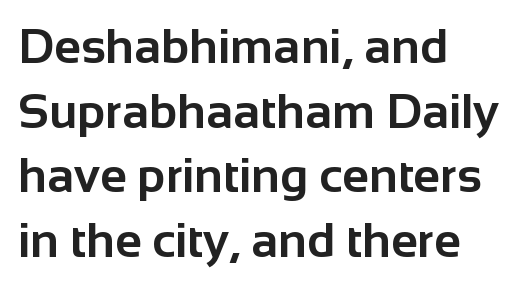
The image shows 49 px bold sans-serif type, upright; set left-aligned, normal line spacing (1.32x), normal letter spacing, not underlined; low stroke contrast and a medium x-height.
